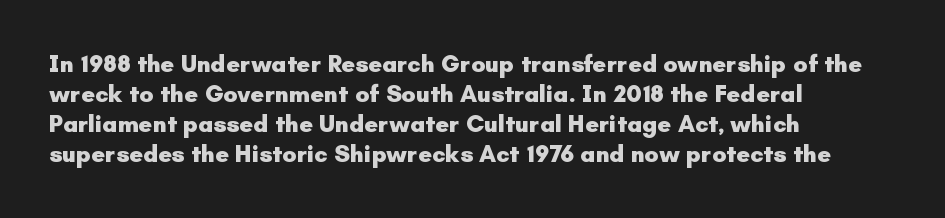
The characters look thick and weighty, a clear bold. Rows of type keep a routine distance in the vertical direction. Each word holds together tightly as a unit, with standard inter-letter gaps. Does the copy run flush right? No — it runs flush left. Beneath every word, the page is bare.
